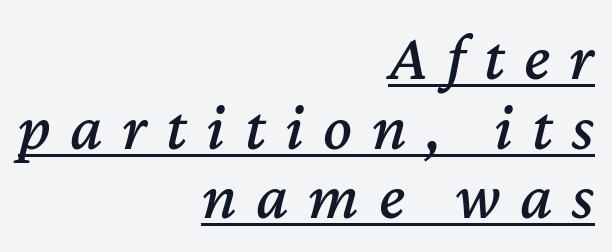
The image shows 67 px text type, italic (leaning right); set right-aligned, tight line spacing (1.04x), unusually wide letter spacing (+0.29 em), underlined; medium stroke contrast and a medium x-height.
